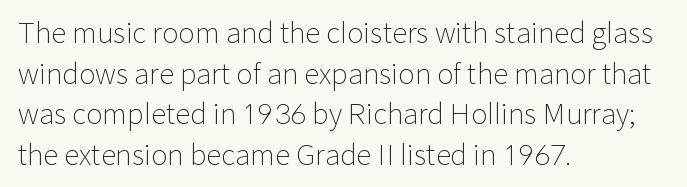
Bare-footed words on every line. You could not count columns in this text — the font is proportionally spaced. Which margin do the lines hug? The left one — the right edge is uneven. Ink coverage per letter is moderate at most.
